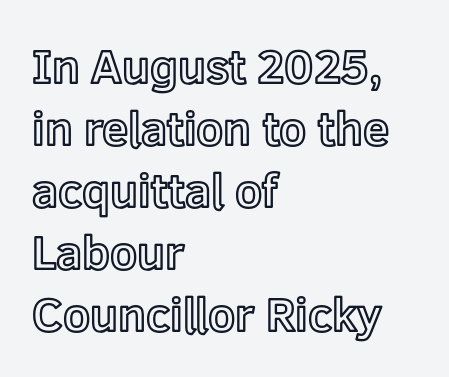
Q: Is the text italic (slanted)? A: No, it is upright.
Q: Is the text underlined? A: No.
Q: How is the paragraph aligned? A: Left-aligned.
Q: Is the spacing between letters normal or unusually wide? A: Normal.
Q: Is the spacing between lines tight, normal or loose? A: Normal.
Q: Width (condensed, normal, or wide)? A: Normal.
Q: x-height? A: Medium.
Q: Monospaced? A: No.
